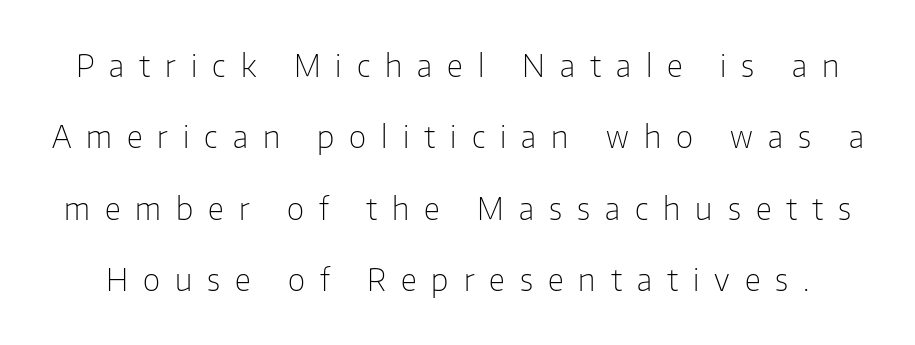
The image shows 30 px light sans-serif type, upright; set loose line spacing (2.38x), unusually wide letter spacing (+0.5 em), not underlined; low stroke contrast and a medium x-height.
